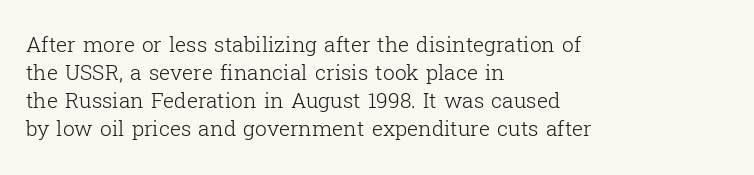
Q: Is the text bold? A: No.
Q: Is the text italic (slanted)? A: No, it is upright.
Q: Is the text underlined? A: No.
Q: How is the paragraph aligned? A: Left-aligned.
Q: Is the spacing between letters normal or unusually wide? A: Normal.
Q: Is the spacing between lines tight, normal or loose? A: Normal.
